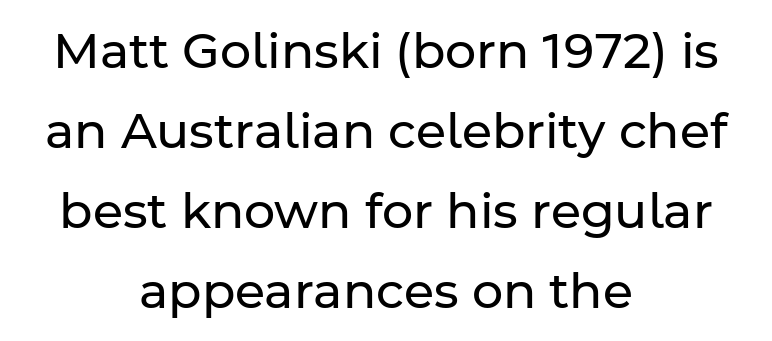
{"serif": "no", "italic": "no", "bold": "no", "weight": "regular", "width": "normal", "stroke_contrast": "low", "x_height": "medium", "monospaced": "no", "underline": "no", "align": "center", "line_spacing": "normal", "line_spacing_ratio": 1.63, "letter_spacing": "normal", "letter_spacing_em": 0.0, "glyph_px": 49}
